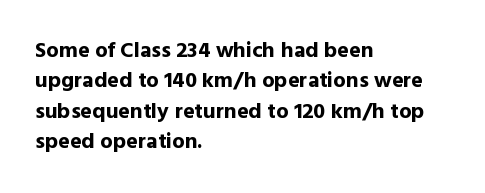
The image shows 22 px bold type, upright; set left-aligned, normal line spacing (1.38x), normal letter spacing, not underlined.
